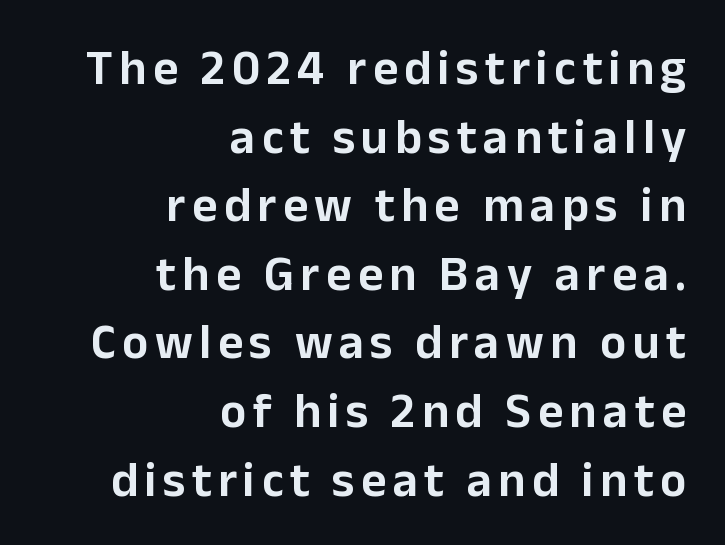
The image shows 49 px sans-serif type, upright; set right-aligned, normal line spacing (1.4x), not underlined; low stroke contrast and a medium x-height.
